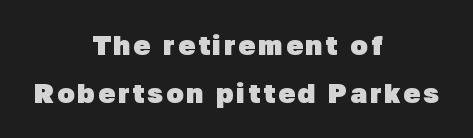
The image shows 28 px heavy sans-serif type; set centered, line spacing 1.73x, not underlined; low stroke contrast and a medium x-height.
